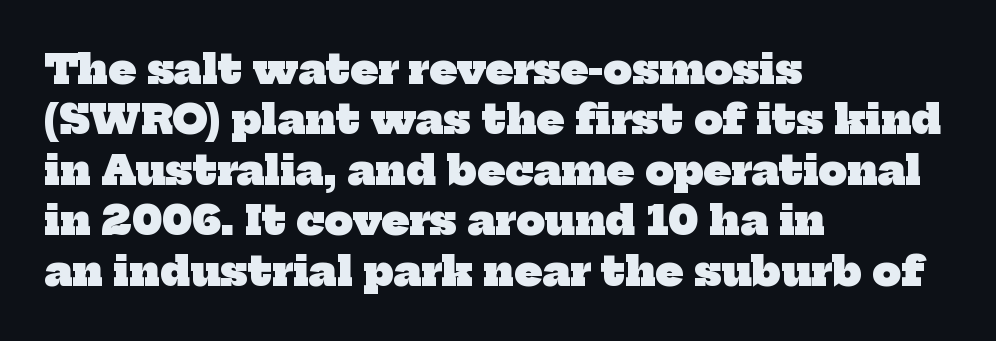
{"serif": "yes", "bold": "yes", "weight": "heavy", "width": "normal", "stroke_contrast": "low", "x_height": "medium", "monospaced": "no", "underline": "no", "align": "left", "line_spacing": "normal", "line_spacing_ratio": 1.26, "letter_spacing": "normal", "letter_spacing_em": 0.0, "glyph_px": 40}
